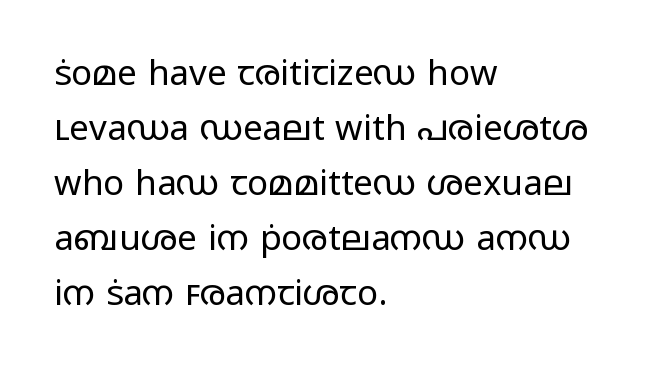
The lettering stays uniformly vertical, giving the passage a roman look. If you drew a ruler down the left edge, every line would touch it. Each word holds together tightly as a unit, with standard inter-letter gaps. Decoration check: the copy has no underline. Typographically, this falls in the sans-serif category. This reads as an unemphasized weight, regular at the heaviest.
